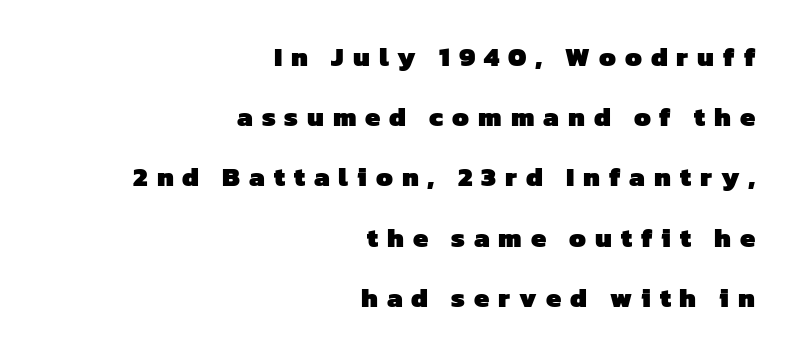
Its strokes are broad and dark, the hallmark of bold type. Beneath every word, the page is bare. Glyph-to-glyph distance is far greater than everyday printed text. Honestly, the rows look like they've been pulled way apart. Line endings align vertically; line beginnings do not.
